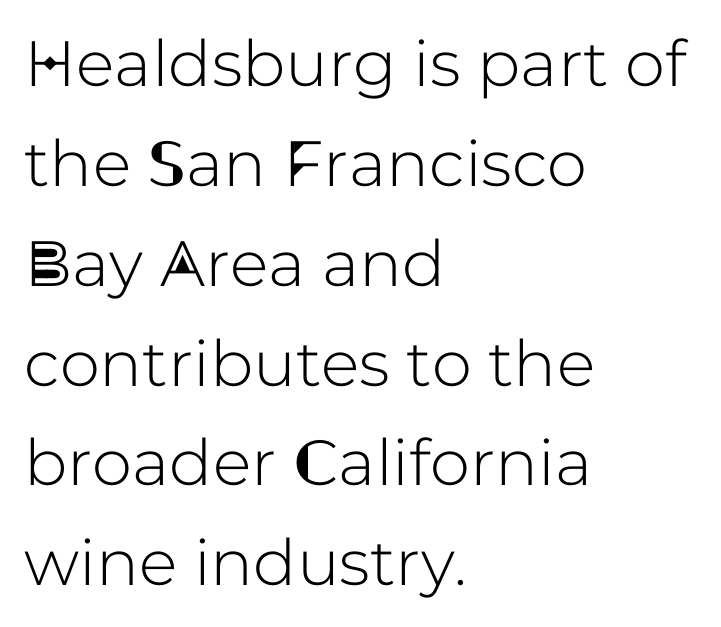
Q: Is the text italic (slanted)? A: No, it is upright.
Q: Is the typeface a serif or a sans-serif typeface? A: Sans-serif.
Q: Is the text underlined? A: No.
Q: How is the paragraph aligned? A: Left-aligned.
Q: Is the spacing between letters normal or unusually wide? A: Normal.
Q: Is the spacing between lines tight, normal or loose? A: Normal.
Q: Width (condensed, normal, or wide)? A: Normal.
Q: Stroke contrast? A: Low.
Q: x-height? A: Medium.
Q: Monospaced? A: No.
